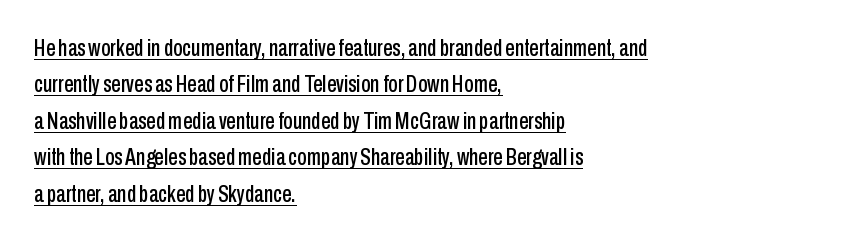
The image shows 24 px text type, upright; set left-aligned, normal line spacing (1.52x), normal letter spacing, underlined.
